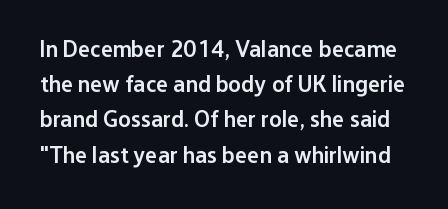
Its strokes are somewhat broadened, the hallmark of semibold type. Beneath every word, the page is bare. Here the glyphs are tracked normally, forming tight word shapes. Vertically, the passage feels balanced, rows spaced as you'd expect. This is the regular roman posture of the typeface.
